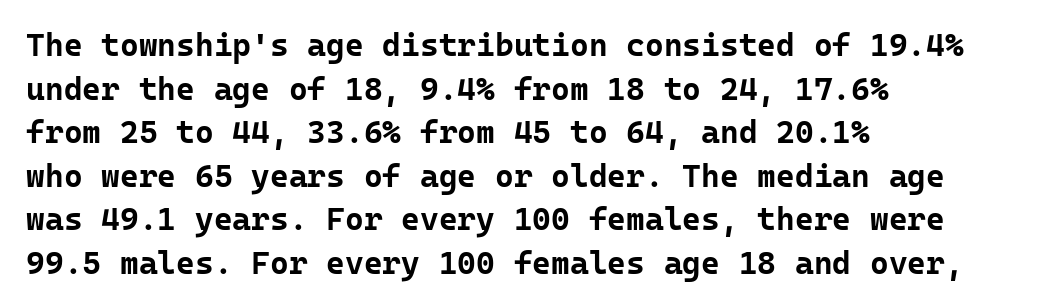
Nobody touched the tracking dial on this one. The foot of each line stays bare and open. One glance says typical: line gaps are just what's usual. Line starts are locked; line ends wander.
